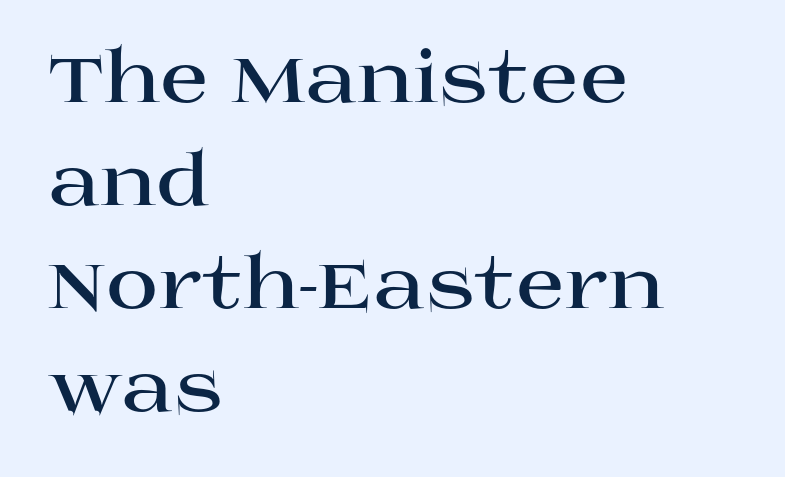
{"serif": "yes", "italic": "no", "bold": "yes", "weight": "bold", "width": "wide", "stroke_contrast": "high", "x_height": "large", "monospaced": "no", "underline": "no", "align": "left", "line_spacing": "normal", "line_spacing_ratio": 1.43, "letter_spacing": "normal", "letter_spacing_em": 0.0, "glyph_px": 72}
